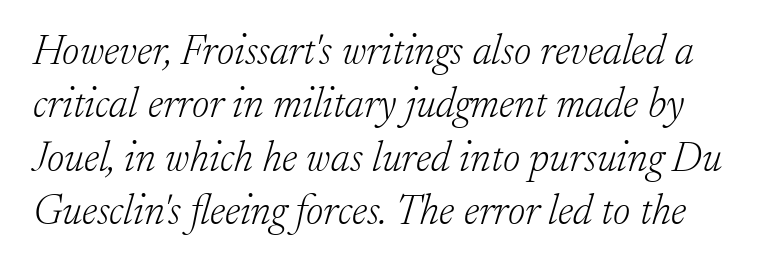
{"serif": "yes", "italic": "yes", "lean": "right", "slant_degrees": 17, "bold": "no", "weight": "light", "width": "normal", "stroke_contrast": "low", "x_height": "small", "monospaced": "no", "underline": "no", "line_spacing": "normal", "line_spacing_ratio": 1.27, "letter_spacing": "normal", "letter_spacing_em": 0.0, "glyph_px": 42}
